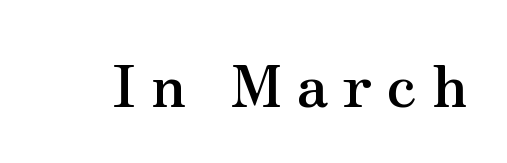
The image shows 58 px semibold serif type, upright; set unusually wide letter spacing (+0.25 em), not underlined; medium stroke contrast and a small x-height.
